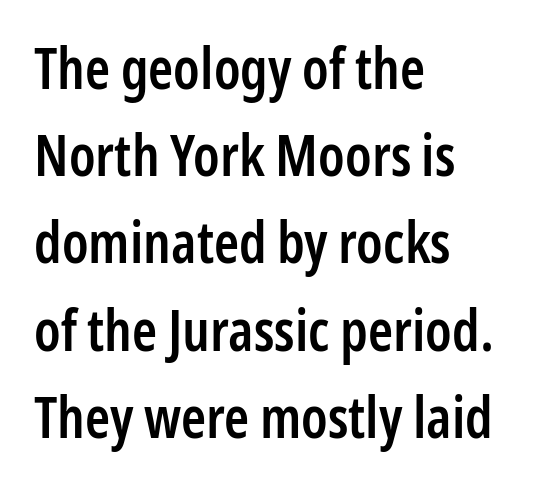
The image shows 57 px semibold, condensed sans-serif type, upright; set left-aligned, normal line spacing (1.53x), normal letter spacing, not underlined; low stroke contrast and a medium x-height.
